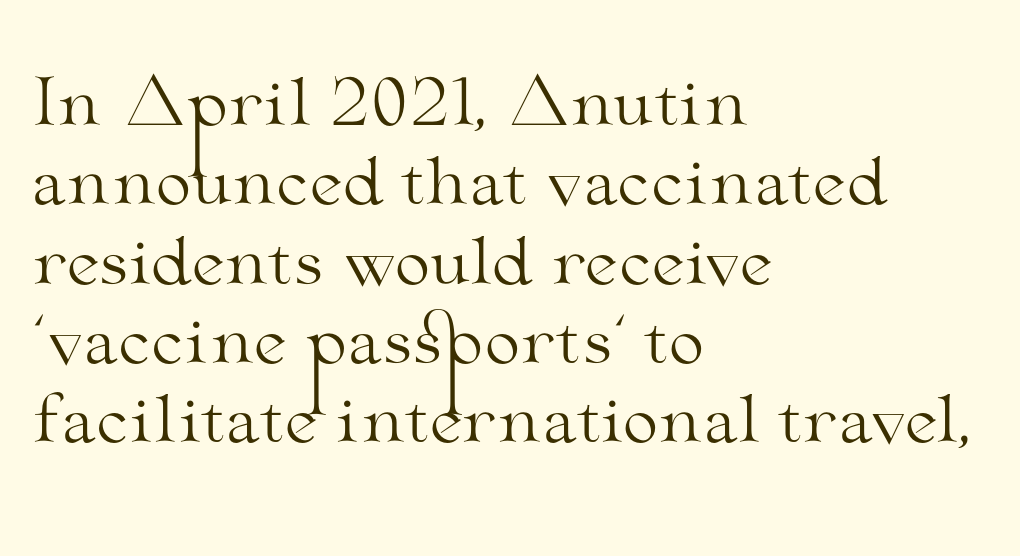
Q: Is the text bold? A: No.
Q: Is the text italic (slanted)? A: No, it is upright.
Q: Is the typeface a serif or a sans-serif typeface? A: Serif.
Q: Is the text underlined? A: No.
Q: How is the paragraph aligned? A: Left-aligned.
Q: Is the spacing between letters normal or unusually wide? A: Normal.
Q: Width (condensed, normal, or wide)? A: Wide.
Q: Stroke contrast? A: Medium.
Q: x-height? A: Small.
Q: Monospaced? A: No.
